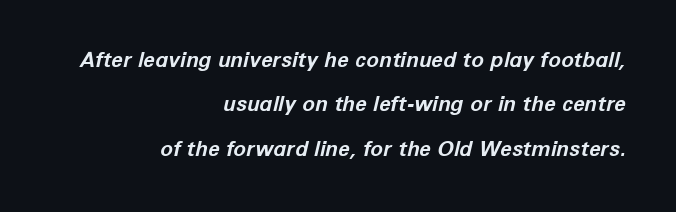
The image shows 21 px bold type, italic (leaning right); set right-aligned, loose line spacing (2.11x), normal letter spacing, not underlined.
